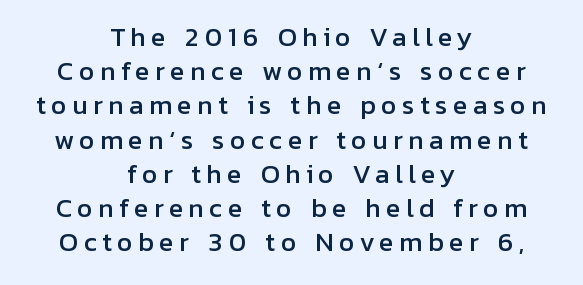
{"italic": "no", "underline": "no", "align": "center", "line_spacing": "normal", "line_spacing_ratio": 1.37, "letter_spacing": "wide", "letter_spacing_em": 0.2, "glyph_px": 25}
